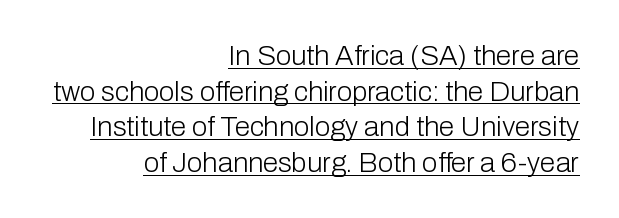
Line endings align vertically; line beginnings do not. The letters stand straight up with perfectly vertical stems. The face used here is proportionally spaced, like ordinary book or web type. The letters carry no serifs — their stems end cleanly without finishing strokes.
